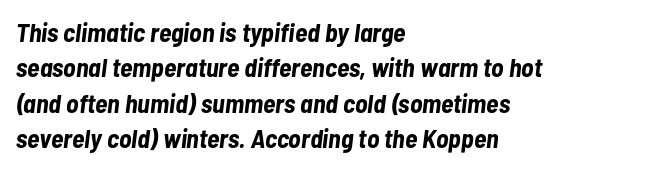
Clear beneath every line of the passage. Every row of glyphs begins at an identical x-position on the left. This block has exactly the height ordinary leading produces. In terms of letterspacing, this is plain default setting.
